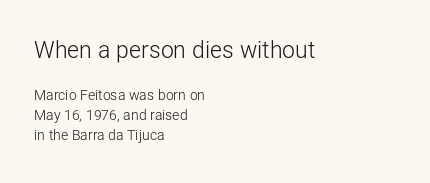
The image shows 23 px text type, upright; set left-aligned, normal line spacing (1.43x), normal letter spacing, not underlined; the first (top) block is 1.64x larger.
